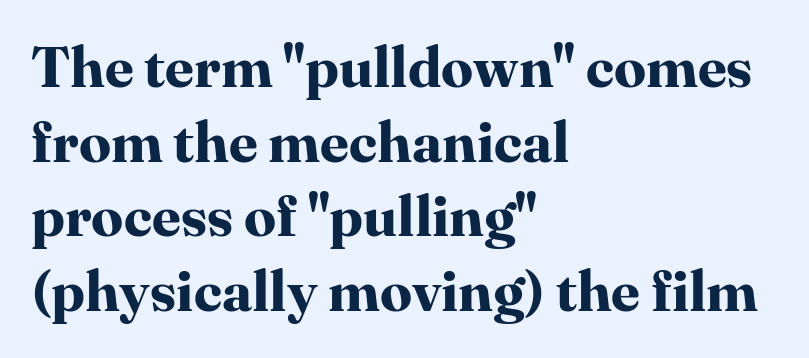
Q: Is the text bold? A: Yes.
Q: Is the text italic (slanted)? A: No, it is upright.
Q: Is the typeface a serif or a sans-serif typeface? A: Serif.
Q: Is the text underlined? A: No.
Q: How is the paragraph aligned? A: Left-aligned.
Q: Is the spacing between letters normal or unusually wide? A: Normal.
Q: Is the spacing between lines tight, normal or loose? A: Normal.
Q: Width (condensed, normal, or wide)? A: Normal.
Q: Stroke contrast? A: High.
Q: x-height? A: Medium.
Q: Monospaced? A: No.
